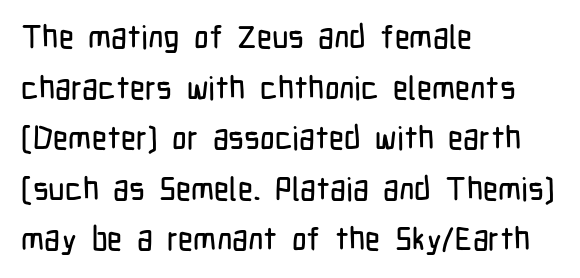
The image shows 32 px condensed sans-serif type, upright; set left-aligned, normal line spacing (1.58x), normal letter spacing, not underlined; low stroke contrast and a medium x-height.
